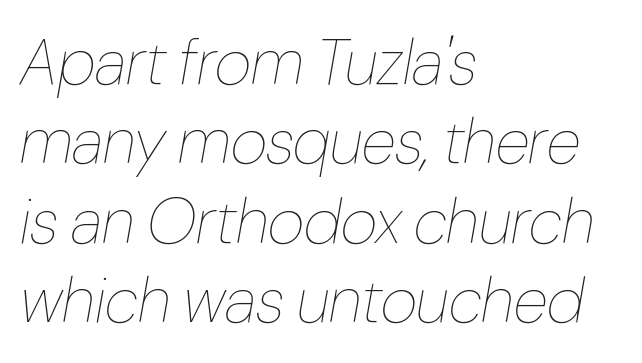
Q: Is the text bold? A: No.
Q: Is the text italic (slanted)? A: Yes, it leans right by about 10 degrees.
Q: Is the text underlined? A: No.
Q: How is the paragraph aligned? A: Left-aligned.
Q: Is the spacing between letters normal or unusually wide? A: Normal.
Q: Width (condensed, normal, or wide)? A: Condensed.
Q: Stroke contrast? A: Low.
Q: x-height? A: Medium.
Q: Monospaced? A: No.
